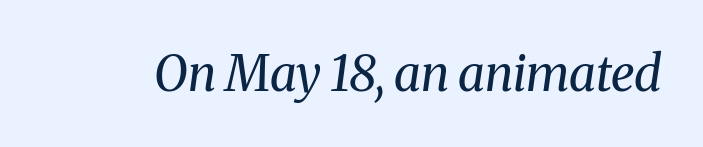
Q: Is the text bold? A: No.
Q: Is the text italic (slanted)? A: Yes, it leans right by about 8 degrees.
Q: Is the typeface a serif or a sans-serif typeface? A: Serif.
Q: Is the text underlined? A: No.
Q: Is the spacing between letters normal or unusually wide? A: Normal.
Q: Width (condensed, normal, or wide)? A: Normal.
Q: Stroke contrast? A: Medium.
Q: x-height? A: Medium.
Q: Monospaced? A: No.
